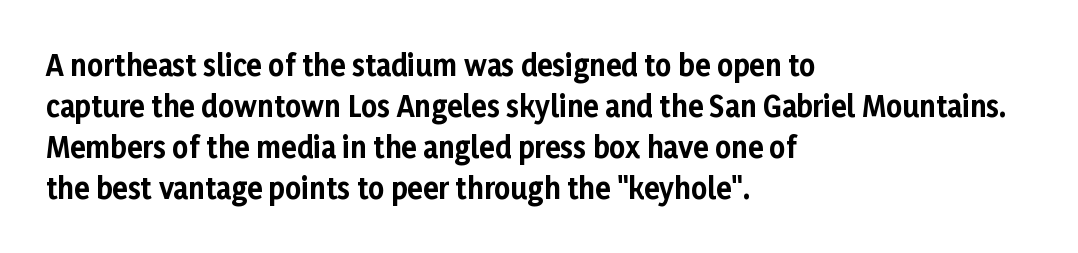
Between one letter and the next there's only the usual sliver of space. Beneath every word, the page is bare. If you drew a line through each stem, it would be perfectly vertical. Heavy-handed strokes throughout: this text is bold. The rendering uses natural spacing where letterforms have individual widths. Vertically, the passage feels balanced, rows spaced as you'd expect.
